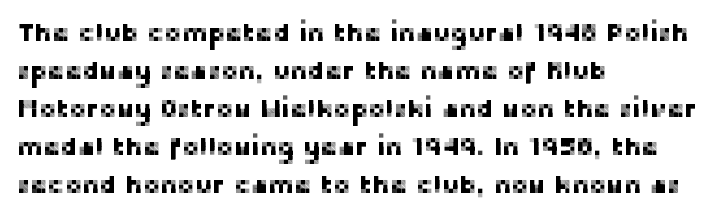
The image shows 26 px text type, upright; set left-aligned, normal line spacing (1.46x), normal letter spacing, not underlined.
